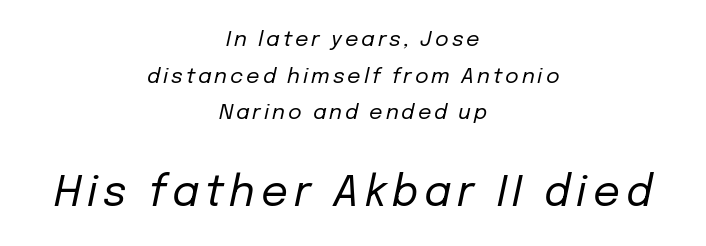
These lines are rendered in a variable-pitch font. Leftover space on each line is divided equally before and after the words. No letter is thick-stroked: the sample isn't bold. Of the two passages, the one underneath uses the larger point size. The axis of the letterforms is tilted away from vertical. Rule under the text: the space is simply empty.
